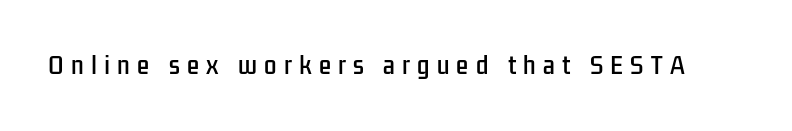
{"italic": "no", "underline": "no", "letter_spacing": "wide", "letter_spacing_em": 0.33, "glyph_px": 22}
